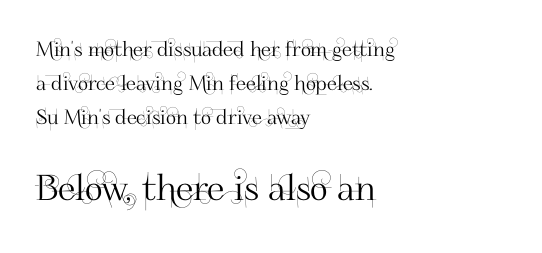
{"serif": "no", "italic": "no", "width": "normal", "stroke_contrast": "high", "x_height": "small", "monospaced": "no", "underline": "no", "align": "left", "line_spacing": "normal", "line_spacing_ratio": 1.7, "letter_spacing": "normal", "letter_spacing_em": 0.0, "larger_block": "second", "size_ratio": 1.75, "glyph_px": 35}
